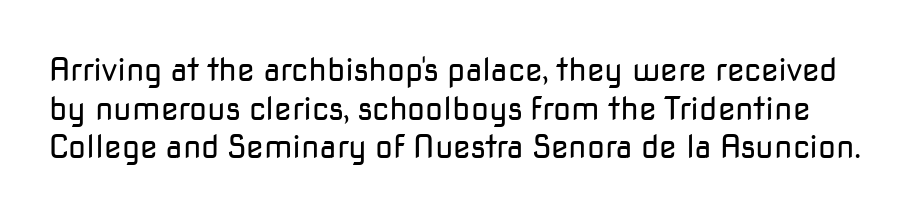
{"serif": "no", "italic": "no", "bold": "no", "weight": "regular", "width": "normal", "stroke_contrast": "low", "x_height": "medium", "monospaced": "no", "underline": "no", "line_spacing_ratio": 1.21, "letter_spacing": "normal", "letter_spacing_em": 0.0, "glyph_px": 32}
